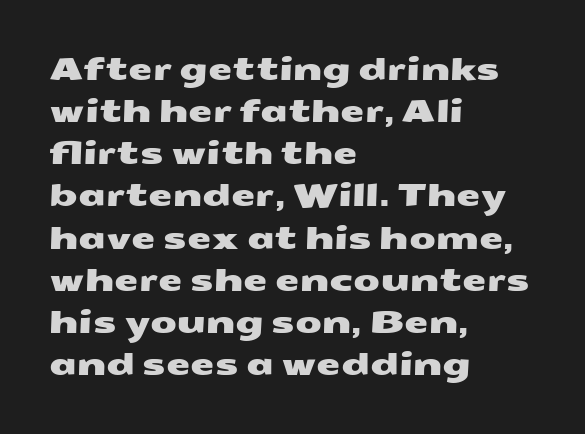
The image shows 31 px wide sans-serif type; set left-aligned, normal line spacing (1.36x), normal letter spacing, not underlined; medium stroke contrast and a medium x-height.
